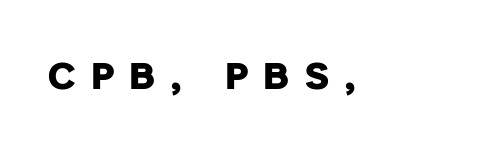
These lines are rendered in a variable-pitch font. Compared with an ordinary text face, these strokes are far heavier — a full bold. Look at the bottom of the vertical strokes: they stop flat, with no serifs. Any mark beneath the type? The region is blank. The letterforms stand isolated, each surrounded by extra space.
